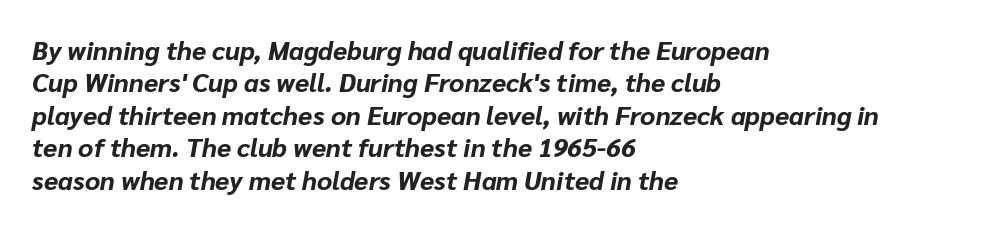
The designer left line spacing at the default. Rendered with sloped, italic letterforms. Notice how thick the strokes are: this is what a full bold looks like. All the whitespace from short lines collects on the right. The letters sit at their default tracking, neither squeezed nor spread. A clean baseline with only descenders dipping below it.
